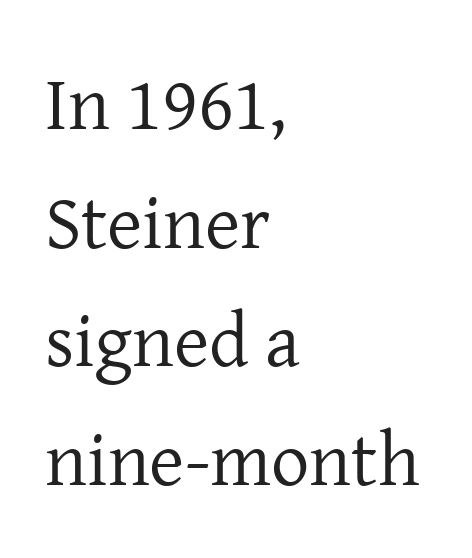
The image shows 76 px regular-weight serif type, upright; set left-aligned, normal line spacing (1.56x), normal letter spacing, not underlined; low stroke contrast and a medium x-height.
